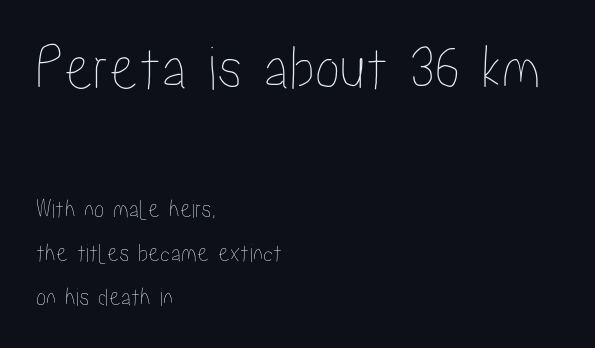
Q: Is the text italic (slanted)? A: No, it is upright.
Q: Is the text underlined? A: No.
Q: How is the paragraph aligned? A: Left-aligned.
Q: Is the spacing between letters normal or unusually wide? A: Normal.
Q: Is the spacing between lines tight, normal or loose? A: Normal.
Q: Which block of text is set in a larger size, the first (top) or the second (bottom)? A: The first (top) one.
Q: Width (condensed, normal, or wide)? A: Condensed.
Q: Stroke contrast? A: Low.
Q: x-height? A: Medium.
Q: Monospaced? A: No.
